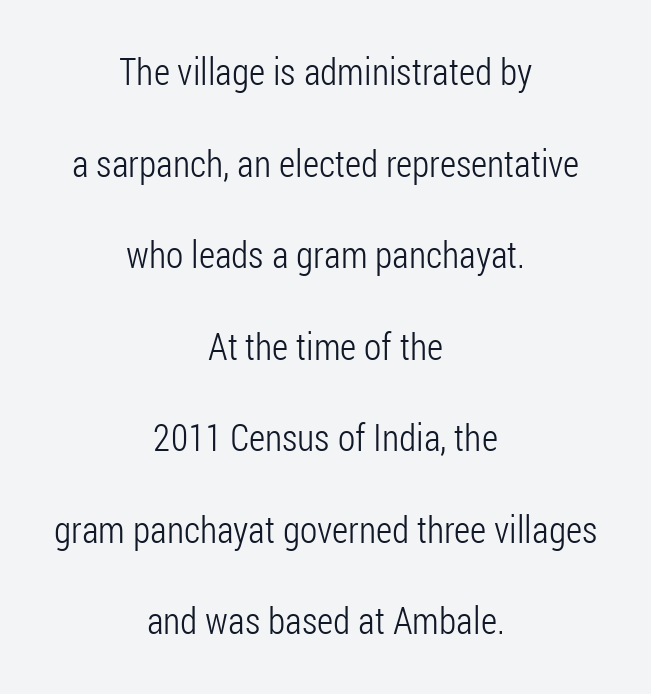
The image shows 38 px light, condensed sans-serif type, upright; set centered, loose line spacing (2.41x), normal letter spacing, not underlined; low stroke contrast and a medium x-height.
